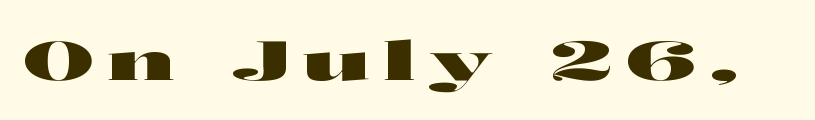
{"serif": "no", "italic": "no", "width": "wide", "stroke_contrast": "high", "x_height": "medium", "monospaced": "no", "underline": "no", "letter_spacing": "wide", "letter_spacing_em": 0.24, "glyph_px": 54}
